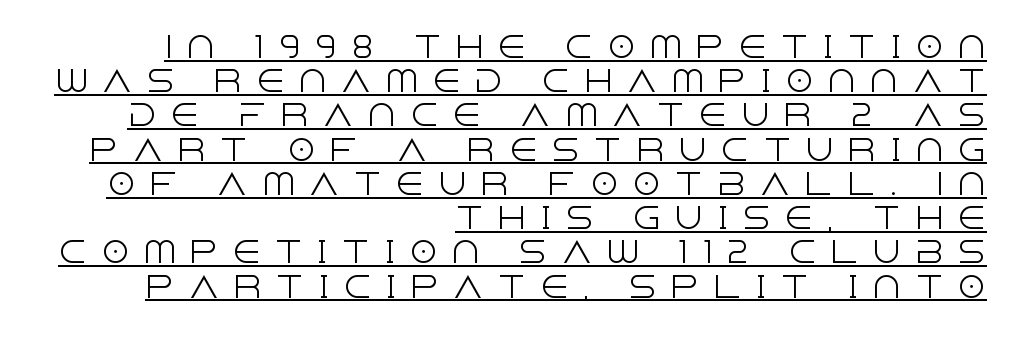
{"serif": "no", "italic": "no", "bold": "no", "weight": "light", "width": "normal", "x_height": "large", "monospaced": "no", "underline": "yes", "align": "right", "line_spacing_ratio": 1.18, "letter_spacing": "wide", "letter_spacing_em": 0.46, "glyph_px": 29}
